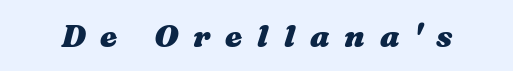
Q: Is the text bold? A: Yes.
Q: Is the text italic (slanted)? A: Yes, it leans right by about 16 degrees.
Q: Is the text underlined? A: No.
Q: Is the spacing between letters normal or unusually wide? A: Unusually wide.
Q: Width (condensed, normal, or wide)? A: Wide.
Q: Stroke contrast? A: Medium.
Q: x-height? A: Medium.
Q: Monospaced? A: No.
